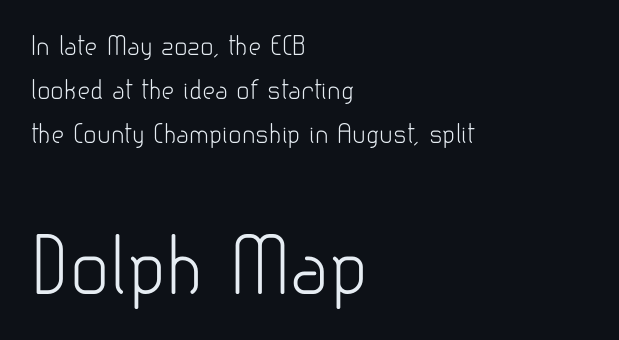
Inter-character spacing is left at the font's built-in metrics. The designer gave the closing block more size than the opening block. Every row of glyphs begins at an identical x-position on the left. Is the type heavy? It reads as light-to-regular instead. Look at the bottom of the vertical strokes: they stop flat, with no serifs.
